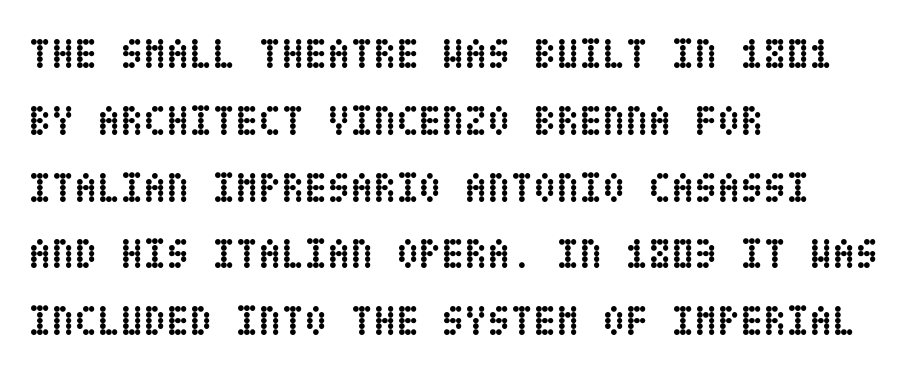
Q: Is the text bold? A: Yes.
Q: Is the text italic (slanted)? A: No, it is upright.
Q: Is the text underlined? A: No.
Q: How is the paragraph aligned? A: Left-aligned.
Q: Is the spacing between letters normal or unusually wide? A: Normal.
Q: Is the spacing between lines tight, normal or loose? A: Normal.
Q: Width (condensed, normal, or wide)? A: Condensed.
Q: Stroke contrast? A: Low.
Q: x-height? A: Large.
